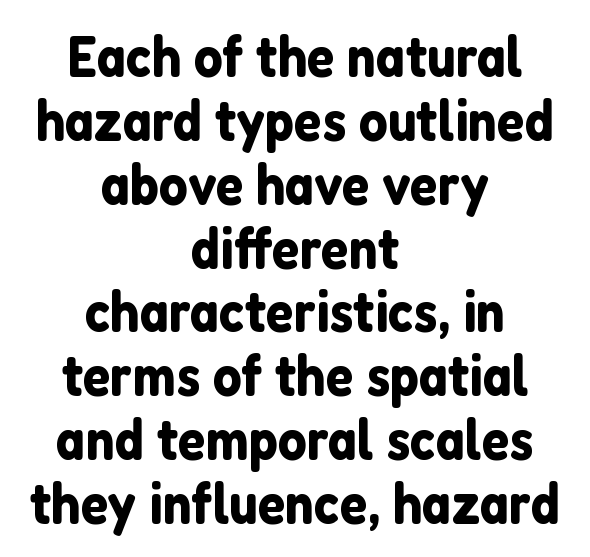
{"serif": "no", "italic": "no", "width": "normal", "stroke_contrast": "low", "x_height": "medium", "monospaced": "no", "underline": "no", "align": "center", "line_spacing": "tight", "line_spacing_ratio": 1.12, "letter_spacing": "normal", "letter_spacing_em": 0.0, "glyph_px": 57}
